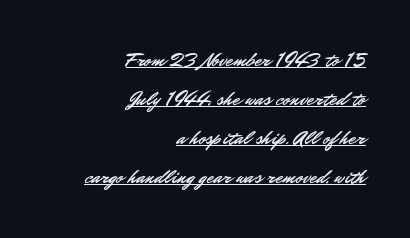
{"underline": "yes", "align": "right", "line_spacing_ratio": 1.86, "letter_spacing": "normal", "letter_spacing_em": 0.0, "glyph_px": 21}
